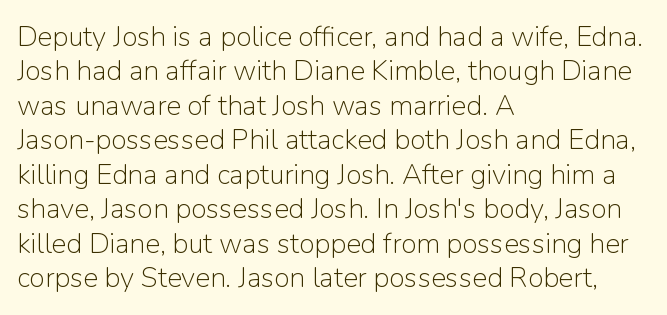
The image shows 28 px light sans-serif type, upright; set left-aligned, line spacing 1.23x, normal letter spacing, not underlined; low stroke contrast and a medium x-height.
